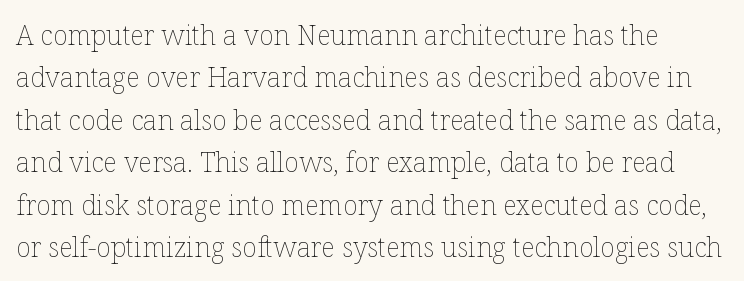
The image shows 27 px text type, upright; set normal line spacing (1.57x), normal letter spacing, not underlined.
